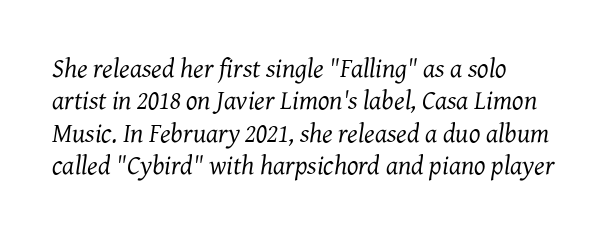
The image shows 27 px text type, italic (leaning right); set left-aligned, line spacing 1.2x, normal letter spacing, not underlined.
